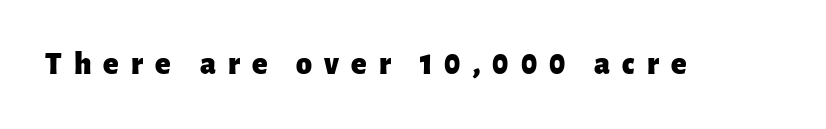
{"serif": "no", "italic": "no", "bold": "yes", "weight": "heavy", "width": "normal", "stroke_contrast": "low", "x_height": "medium", "monospaced": "no", "underline": "no", "letter_spacing": "wide", "letter_spacing_em": 0.38, "glyph_px": 32}
